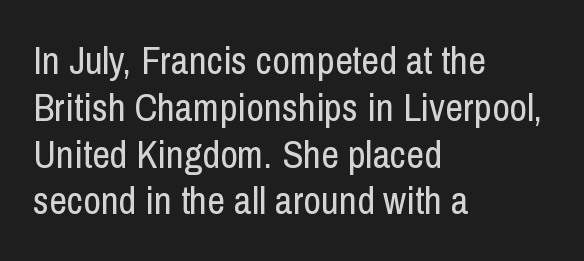
Q: Is the text bold? A: No.
Q: Is the text italic (slanted)? A: No, it is upright.
Q: Is the typeface a serif or a sans-serif typeface? A: Sans-serif.
Q: Is the text underlined? A: No.
Q: How is the paragraph aligned? A: Left-aligned.
Q: Is the spacing between letters normal or unusually wide? A: Normal.
Q: Width (condensed, normal, or wide)? A: Condensed.
Q: Stroke contrast? A: Low.
Q: x-height? A: Medium.
Q: Monospaced? A: No.
